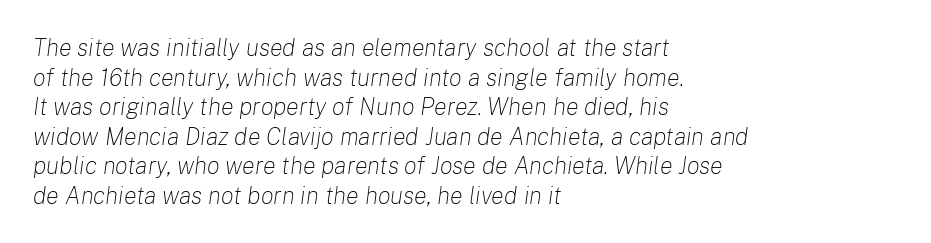
Q: Is the text bold? A: No.
Q: Is the text italic (slanted)? A: Yes, it leans right by about 8 degrees.
Q: Is the text underlined? A: No.
Q: How is the paragraph aligned? A: Left-aligned.
Q: Is the spacing between letters normal or unusually wide? A: Normal.
